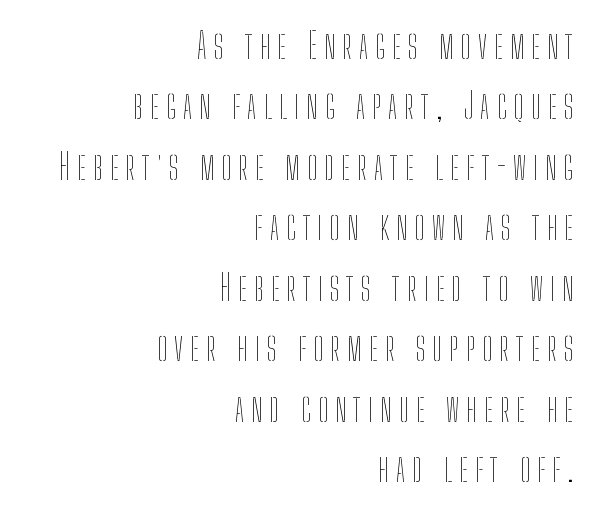
Varying glyph widths throughout — classic text-font behaviour. Underline: absent. A student would call this right alignment; a typographer would say flush right, rag left. Compared with typical paragraphs, the rows here are spaced about the same. Vertical strokes here are truly vertical. Caption: face not bold, strokes unweighted.
